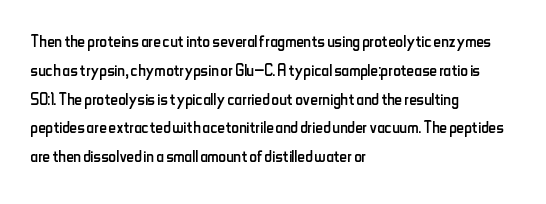
{"italic": "no", "bold": "no", "underline": "no", "align": "left", "line_spacing": "normal", "line_spacing_ratio": 1.37, "letter_spacing": "normal", "letter_spacing_em": 0.0, "glyph_px": 21}
